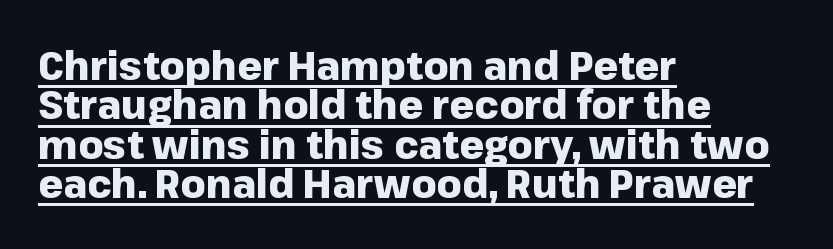
Tracking here is standard; glyphs follow each other at the usual distance. The rag falls on the right side of this text block. The lettering stays uniformly vertical, giving the passage a roman look. Check the space under the baseline: a stroke is drawn there. The font is running at its bold setting.
